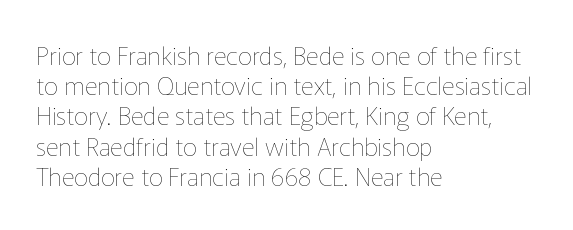
In terms of posture, this sample is upright. The rendering keeps characters at their native spacing. Caption: face not bold, strokes unweighted. The string is rendered with underlining switched off. Horizontal alignment here is leftward, the default for most running prose.
